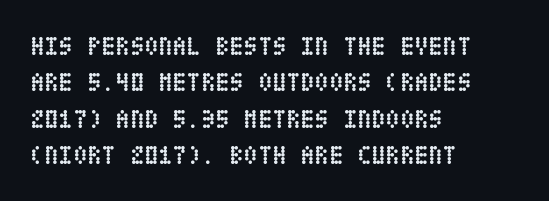
{"italic": "no", "bold": "yes", "underline": "no", "align": "left", "line_spacing": "normal", "line_spacing_ratio": 1.4, "letter_spacing": "normal", "letter_spacing_em": 0.0, "glyph_px": 26}
